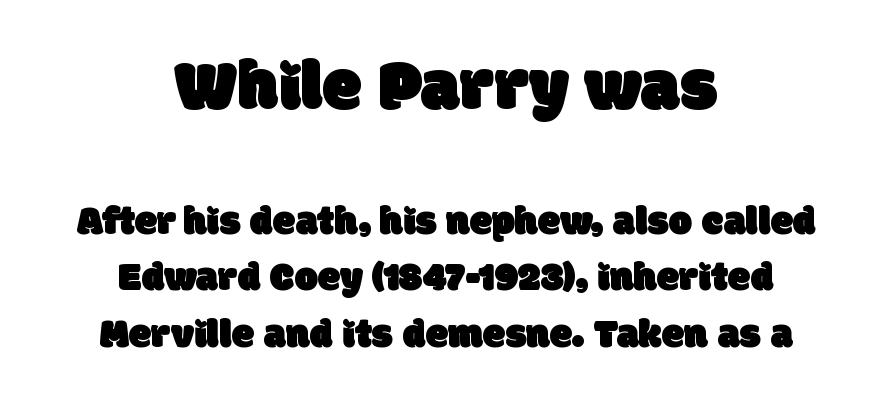
Q: Is the typeface a serif or a sans-serif typeface? A: Sans-serif.
Q: Is the text underlined? A: No.
Q: How is the paragraph aligned? A: Centered.
Q: Is the spacing between letters normal or unusually wide? A: Normal.
Q: Is the spacing between lines tight, normal or loose? A: Normal.
Q: Which block of text is set in a larger size, the first (top) or the second (bottom)? A: The first (top) one.
Q: Width (condensed, normal, or wide)? A: Normal.
Q: Stroke contrast? A: Low.
Q: x-height? A: Large.
Q: Monospaced? A: No.
